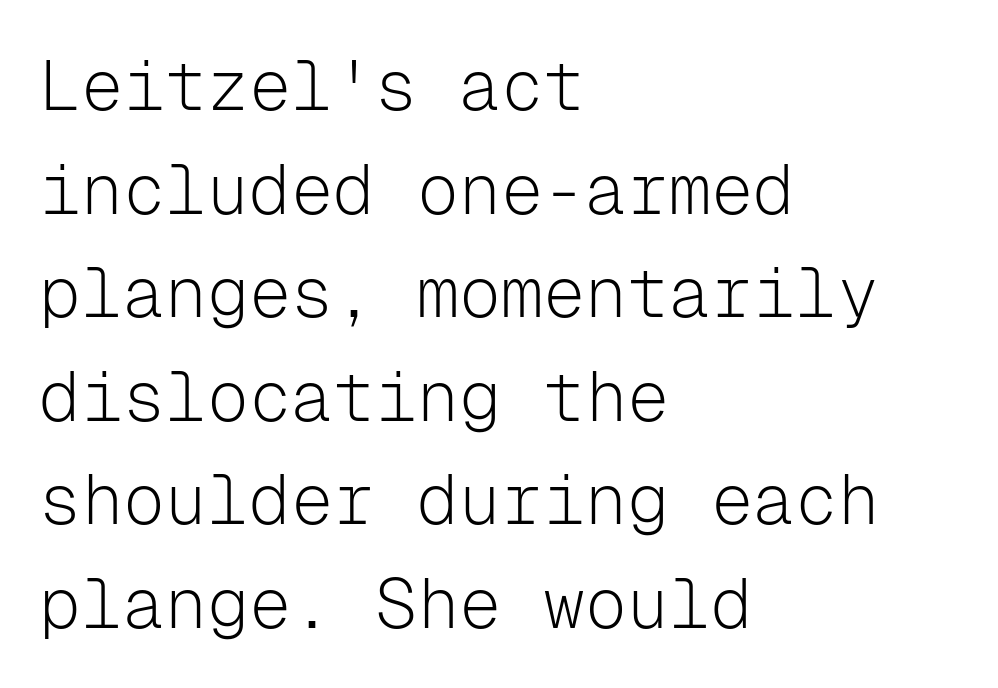
The image shows 70 px light sans-serif type, upright, monospaced; set left-aligned, normal line spacing (1.48x), normal letter spacing, not underlined; low stroke contrast and a medium x-height.
